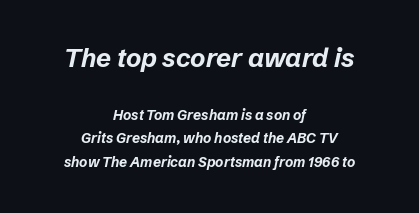
These two chunks differ in scale, with the top chunk taking the larger measure. The characters look thick and weighty, a clear bold. Each word holds together tightly as a unit, with standard inter-letter gaps. A student would call this center alignment; a typographer would say set centered.
